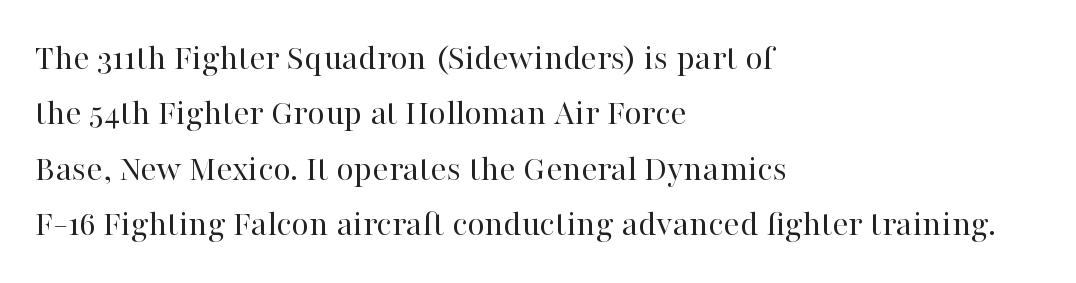
The image shows 38 px regular-weight serif type, upright; set left-aligned, normal line spacing (1.46x), normal letter spacing, not underlined; high stroke contrast and a medium x-height.
